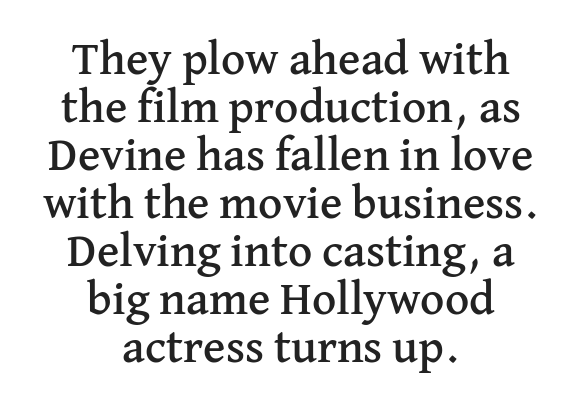
{"serif": "yes", "italic": "no", "width": "normal", "stroke_contrast": "medium", "x_height": "medium", "monospaced": "no", "underline": "no", "align": "center", "line_spacing": "tight", "line_spacing_ratio": 1.02, "letter_spacing": "normal", "letter_spacing_em": 0.0, "glyph_px": 47}
